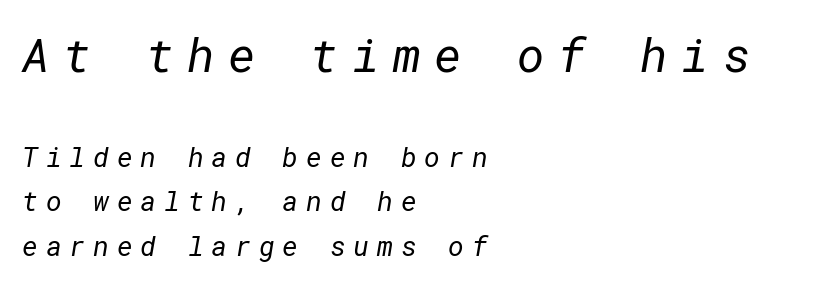
The image shows 47 px regular-weight sans-serif type; set left-aligned, normal line spacing (1.66x), unusually wide letter spacing (+0.29 em), not underlined; the first (top) block is 1.74x larger; low stroke contrast and a medium x-height.
